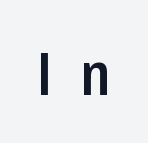
{"serif": "no", "italic": "no", "bold": "semi", "weight": "semibold", "width": "condensed", "stroke_contrast": "low", "x_height": "medium", "monospaced": "no", "underline": "no", "letter_spacing": "wide", "letter_spacing_em": 0.48, "glyph_px": 59}
